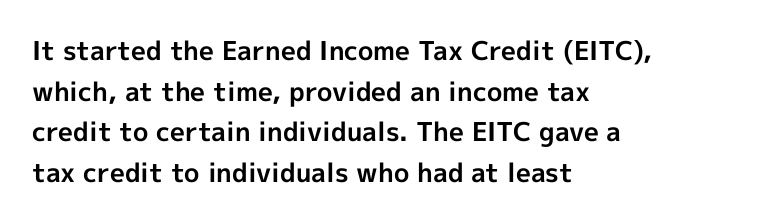
{"italic": "no", "bold": "yes", "underline": "no", "align": "left", "line_spacing": "normal", "line_spacing_ratio": 1.56, "letter_spacing": "normal", "letter_spacing_em": 0.0, "glyph_px": 26}
